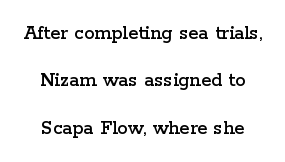
The image shows 21 px text type, upright; set centered, loose line spacing (2.26x), normal letter spacing, not underlined.
